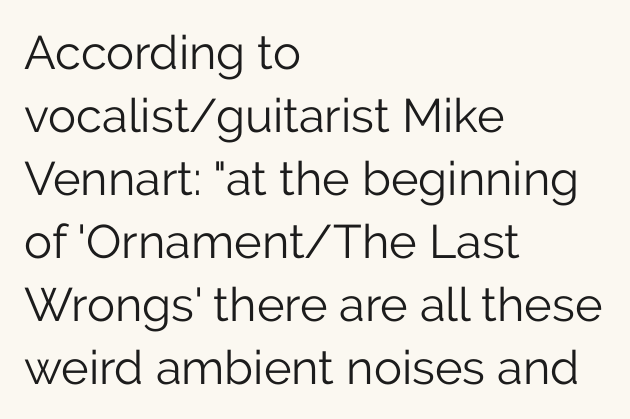
If you drew a line through each stem, it would be perfectly vertical. This sample has the flowing, uneven cadence of proportional lettering. The weight tops out at a normal text grade. Quick note: interline space is typical. Alignment: flush left.
